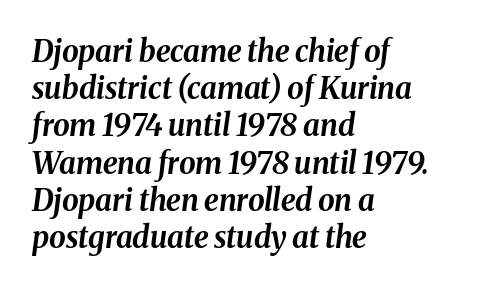
{"italic": "yes", "lean": "right", "slant_degrees": 8, "bold": "yes", "weight": "bold", "width": "normal", "stroke_contrast": "medium", "x_height": "medium", "monospaced": "no", "underline": "no", "align": "left", "line_spacing_ratio": 1.24, "letter_spacing": "normal", "letter_spacing_em": 0.0, "glyph_px": 30}
